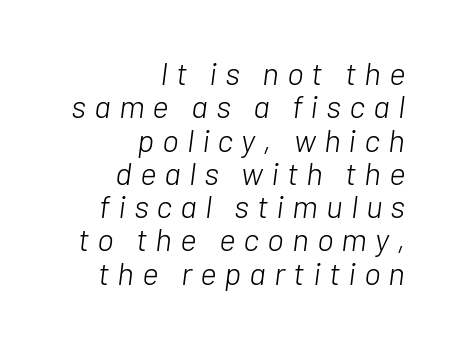
The image shows 32 px light type, italic (leaning right); set right-aligned, tight line spacing (1.04x), unusually wide letter spacing (+0.25 em), not underlined; low stroke contrast and a medium x-height.
